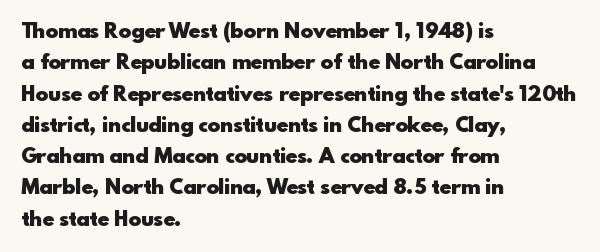
The image shows 21 px bold type, upright; set left-aligned, normal line spacing (1.49x), normal letter spacing, not underlined.
